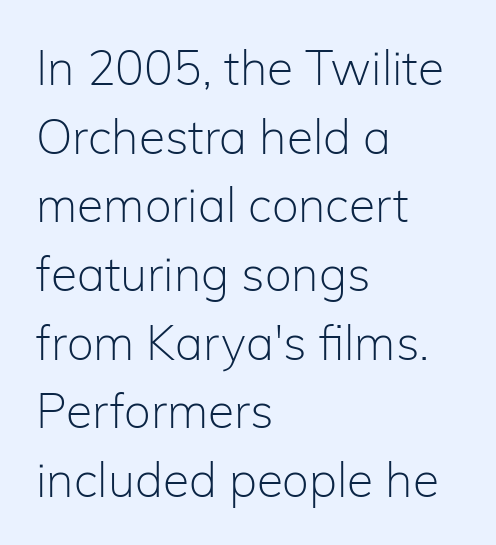
The image shows 48 px light sans-serif type, upright; set left-aligned, normal line spacing (1.43x), normal letter spacing, not underlined; low stroke contrast and a medium x-height.
